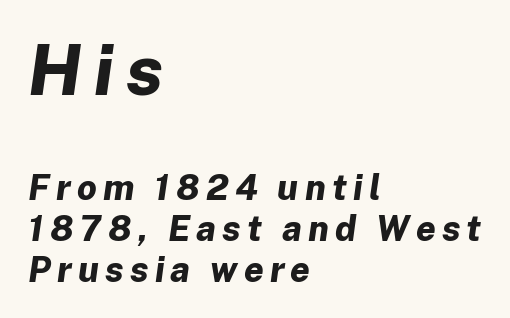
Q: Is the text bold? A: Yes.
Q: Is the text italic (slanted)? A: Yes, it leans right by about 8 degrees.
Q: Is the text underlined? A: No.
Q: How is the paragraph aligned? A: Left-aligned.
Q: Which block of text is set in a larger size, the first (top) or the second (bottom)? A: The first (top) one.
Q: Width (condensed, normal, or wide)? A: Normal.
Q: Stroke contrast? A: Low.
Q: x-height? A: Medium.
Q: Monospaced? A: No.
